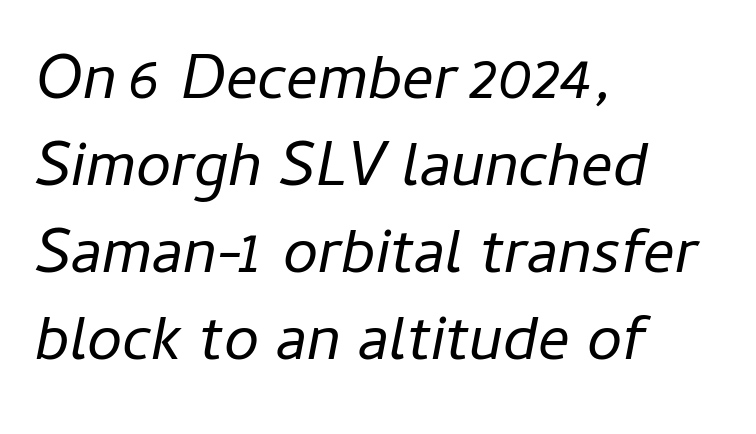
Q: Is the text bold? A: No.
Q: Is the text italic (slanted)? A: Yes, it leans right by about 11 degrees.
Q: Is the text underlined? A: No.
Q: How is the paragraph aligned? A: Left-aligned.
Q: Is the spacing between letters normal or unusually wide? A: Normal.
Q: Is the spacing between lines tight, normal or loose? A: Normal.
Q: Width (condensed, normal, or wide)? A: Normal.
Q: Stroke contrast? A: Low.
Q: x-height? A: Medium.
Q: Monospaced? A: No.
